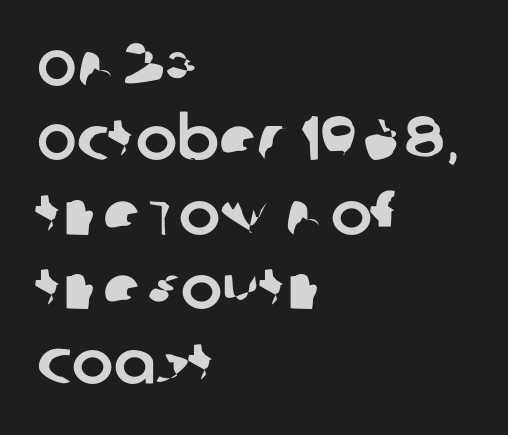
The image shows 62 px sans-serif type; set left-aligned, line spacing 1.2x, normal letter spacing, not underlined; low stroke contrast and a large x-height.
